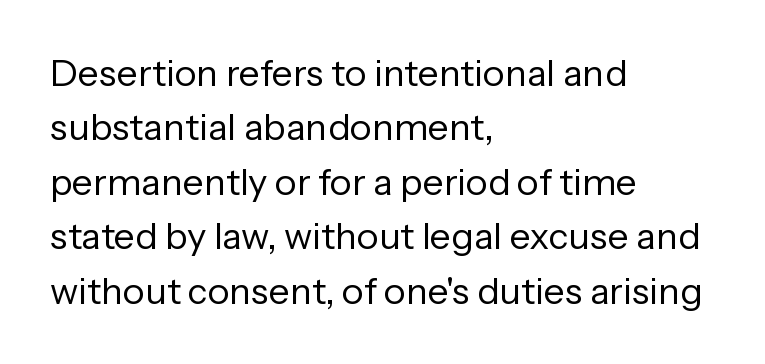
Q: Is the text bold? A: No.
Q: Is the text italic (slanted)? A: No, it is upright.
Q: Is the typeface a serif or a sans-serif typeface? A: Sans-serif.
Q: Is the text underlined? A: No.
Q: How is the paragraph aligned? A: Left-aligned.
Q: Is the spacing between letters normal or unusually wide? A: Normal.
Q: Is the spacing between lines tight, normal or loose? A: Normal.
Q: Width (condensed, normal, or wide)? A: Normal.
Q: Stroke contrast? A: Low.
Q: x-height? A: Medium.
Q: Monospaced? A: No.
